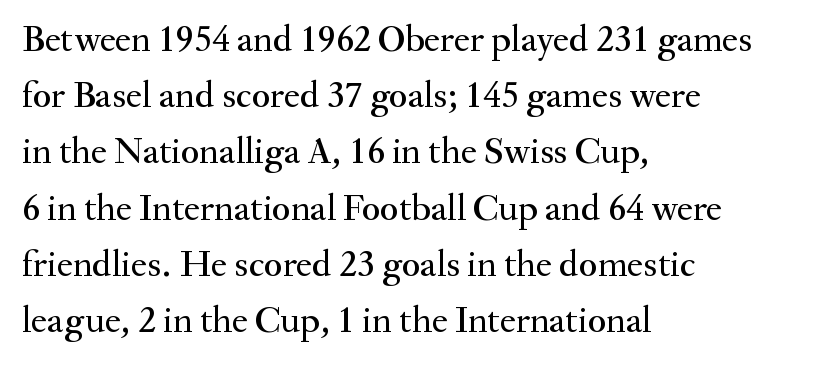
The specimen reads as upright at a glance. This rendering employs a face with finishing strokes, i.e., a serif. Do the characters align in a grid? No, the font is proportional. Any mark beneath the type? The region is blank. The leading is moderate, giving the passage an even texture.
